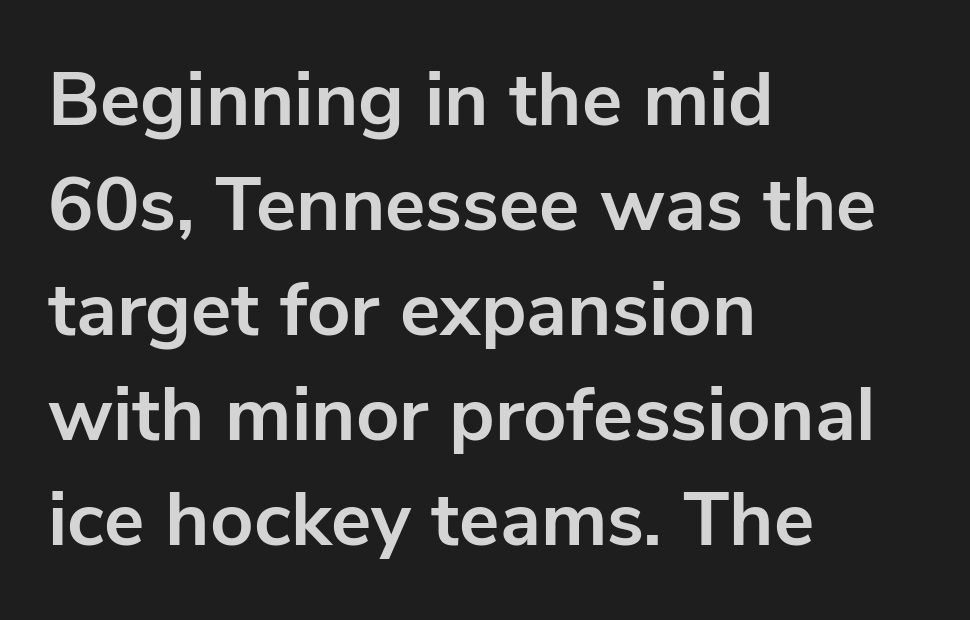
Honestly, there is no underline to notice here at all. Look at the tracking — it's just the regular setting, nothing added. The lines in this sample share a left origin and differ only in where they stop. Set as a true bold cut, around the 700 mark. Every character sits straight up, as roman type does.
